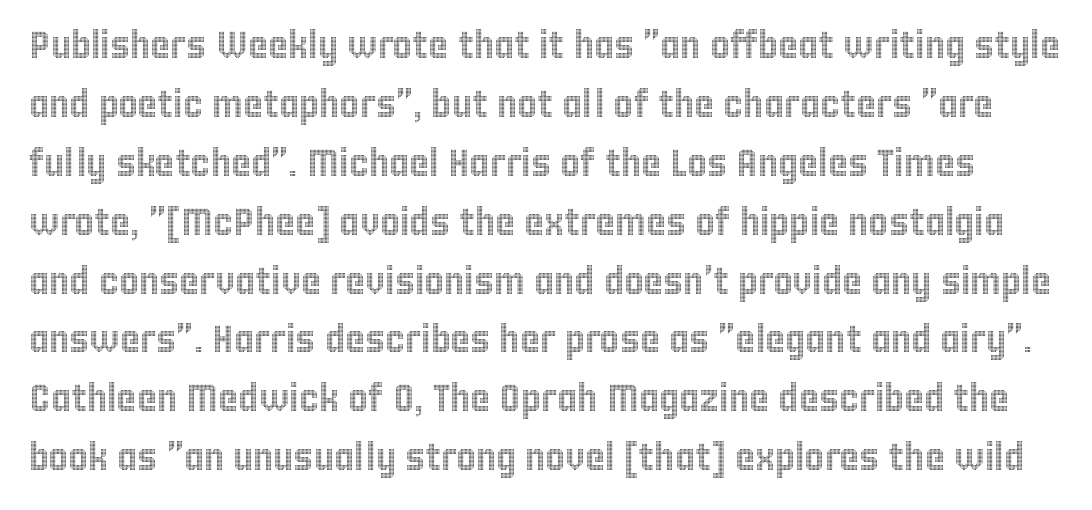
The image shows 38 px condensed type, upright; set normal line spacing (1.55x), normal letter spacing, not underlined; a large x-height.
